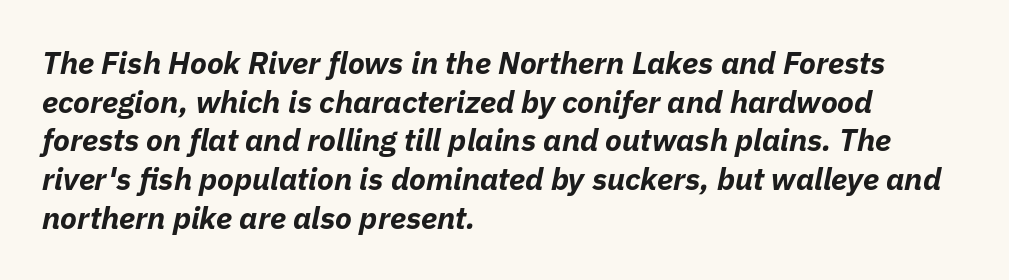
The image shows 31 px bold type, italic (leaning right); set left-aligned, normal line spacing (1.25x), normal letter spacing, not underlined; low stroke contrast and a medium x-height.
